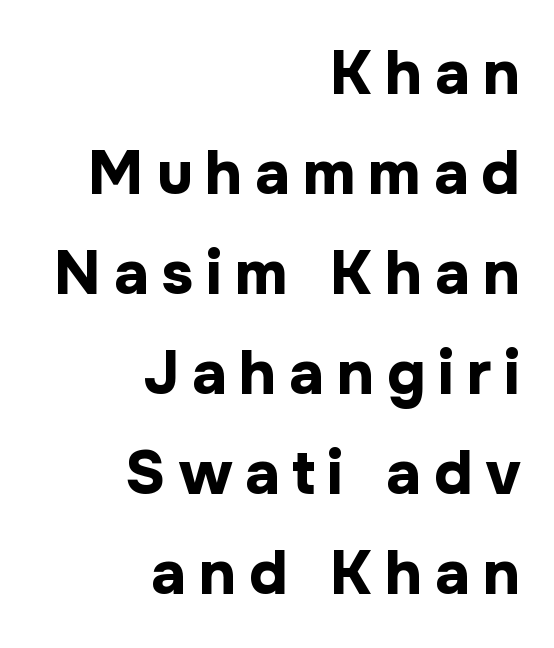
{"serif": "no", "italic": "no", "bold": "yes", "weight": "bold", "width": "normal", "stroke_contrast": "low", "x_height": "medium", "monospaced": "no", "underline": "no", "align": "right", "line_spacing": "normal", "line_spacing_ratio": 1.64, "letter_spacing": "wide", "letter_spacing_em": 0.21, "glyph_px": 61}
